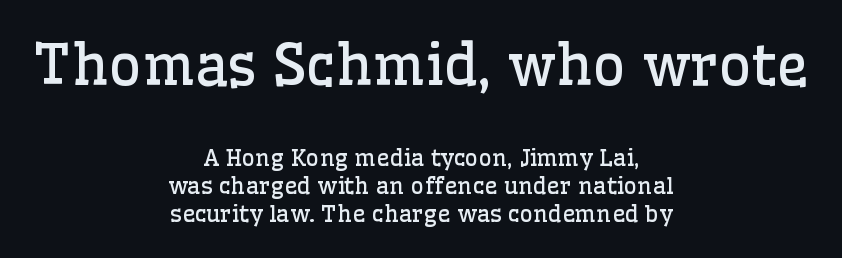
{"serif": "yes", "italic": "no", "bold": "no", "weight": "regular", "width": "normal", "stroke_contrast": "low", "x_height": "medium", "monospaced": "no", "underline": "no", "align": "center", "line_spacing_ratio": 1.22, "letter_spacing": "normal", "letter_spacing_em": 0.0, "larger_block": "first", "size_ratio": 2.48, "glyph_px": 57}
